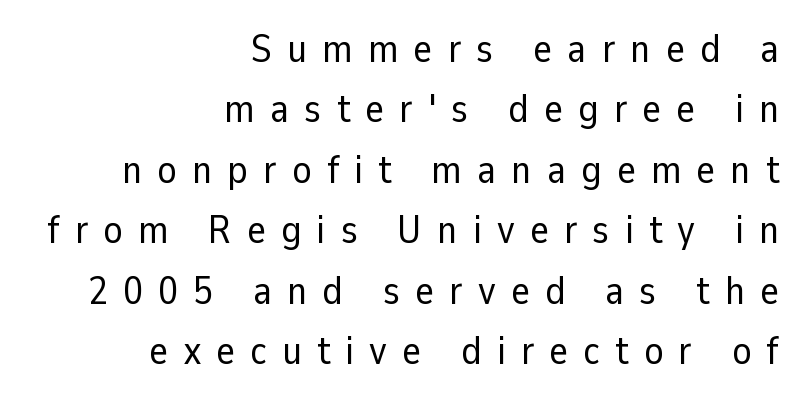
The image shows 40 px regular-weight sans-serif type, upright; set right-aligned, normal line spacing (1.51x), unusually wide letter spacing (+0.38 em), not underlined; low stroke contrast and a medium x-height.
